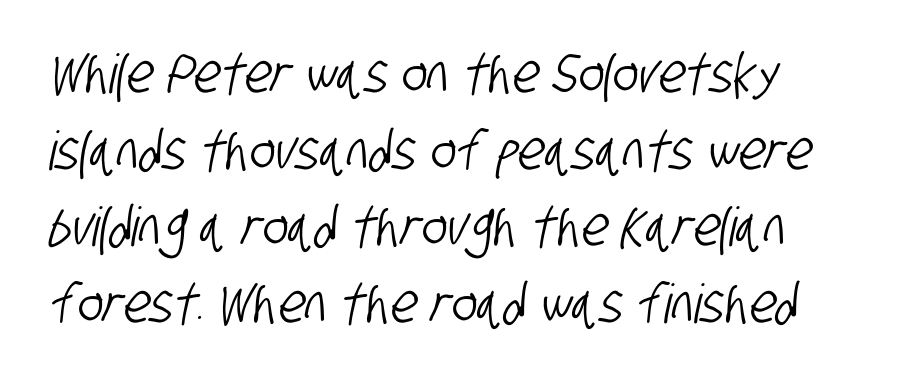
Q: Is the typeface a serif or a sans-serif typeface? A: Sans-serif.
Q: Is the text underlined? A: No.
Q: How is the paragraph aligned? A: Left-aligned.
Q: Is the spacing between letters normal or unusually wide? A: Normal.
Q: Is the spacing between lines tight, normal or loose? A: Normal.
Q: Width (condensed, normal, or wide)? A: Condensed.
Q: Stroke contrast? A: Low.
Q: x-height? A: Large.
Q: Monospaced? A: No.
